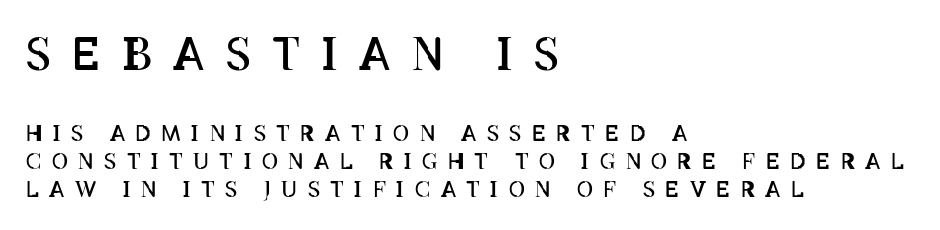
{"italic": "no", "bold": "no", "weight": "regular", "width": "condensed", "stroke_contrast": "low", "x_height": "large", "monospaced": "no", "underline": "no", "align": "left", "line_spacing": "normal", "line_spacing_ratio": 1.27, "letter_spacing": "wide", "letter_spacing_em": 0.48, "larger_block": "first", "size_ratio": 2.05, "glyph_px": 45}
